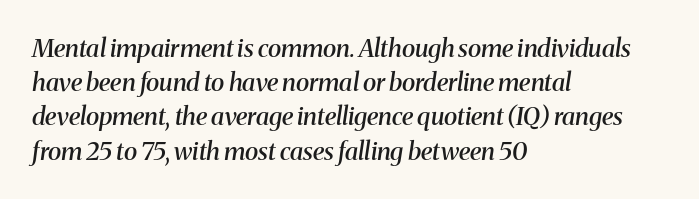
The image shows 25 px text type, italic (leaning right); set left-aligned, normal line spacing (1.37x), normal letter spacing, not underlined.
